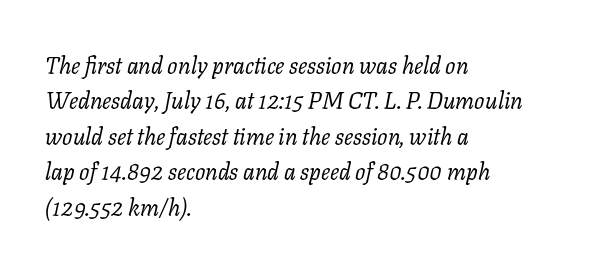
{"italic": "yes", "lean": "right", "slant_degrees": 11, "bold": "no", "underline": "no", "align": "left", "line_spacing": "normal", "line_spacing_ratio": 1.54, "letter_spacing": "normal", "letter_spacing_em": 0.0, "glyph_px": 23}
